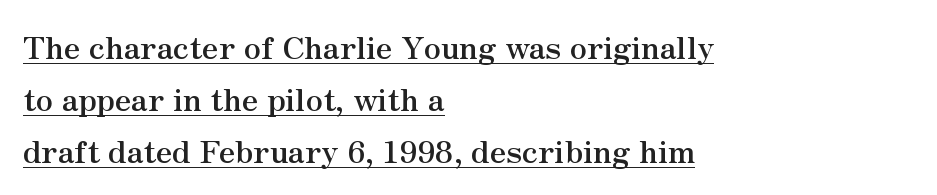
{"serif": "yes", "italic": "no", "bold": "yes", "weight": "semibold", "width": "normal", "stroke_contrast": "medium", "x_height": "small", "monospaced": "no", "underline": "yes", "align": "left", "line_spacing": "normal", "line_spacing_ratio": 1.67, "letter_spacing": "normal", "letter_spacing_em": 0.0, "glyph_px": 31}
